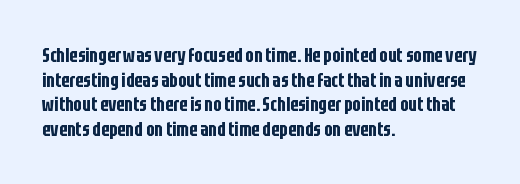
{"italic": "no", "underline": "no", "align": "left", "line_spacing_ratio": 1.23, "letter_spacing": "normal", "letter_spacing_em": 0.0, "glyph_px": 20}
